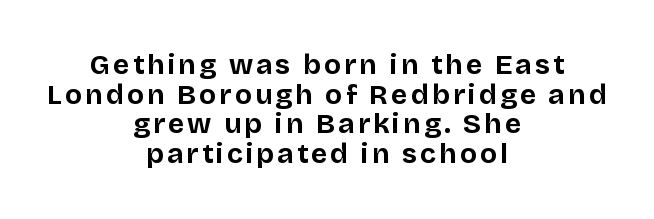
The image shows 28 px bold sans-serif type, upright; set centered, tight line spacing (1.06x), not underlined; low stroke contrast and a large x-height.
